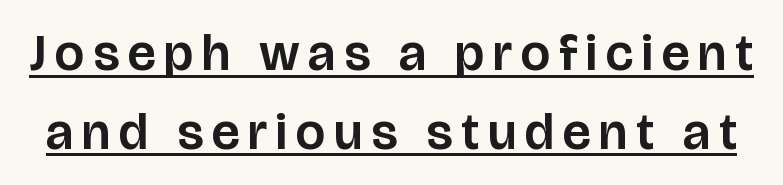
{"serif": "no", "italic": "no", "width": "normal", "stroke_contrast": "low", "x_height": "large", "monospaced": "no", "underline": "yes", "line_spacing": "normal", "line_spacing_ratio": 1.51, "glyph_px": 52}
